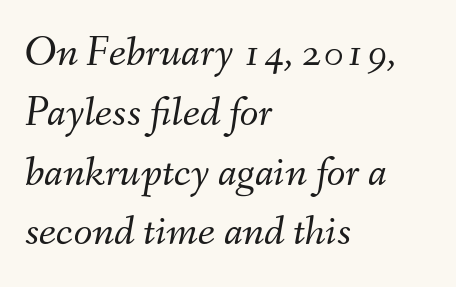
The image shows 43 px light type, italic (leaning right); set left-aligned, normal line spacing (1.39x), normal letter spacing, not underlined; medium stroke contrast and a small x-height.
